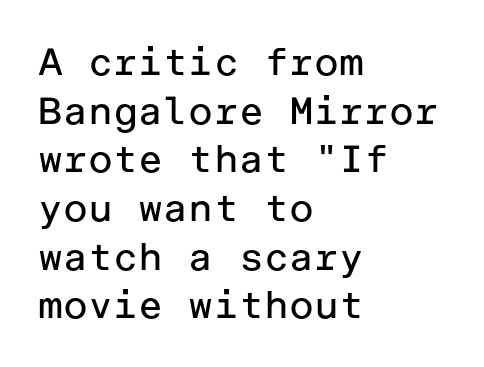
{"serif": "no", "italic": "no", "bold": "no", "weight": "regular", "width": "normal", "stroke_contrast": "low", "x_height": "medium", "underline": "no", "align": "left", "line_spacing": "normal", "line_spacing_ratio": 1.28, "letter_spacing": "normal", "letter_spacing_em": 0.0, "glyph_px": 38}
